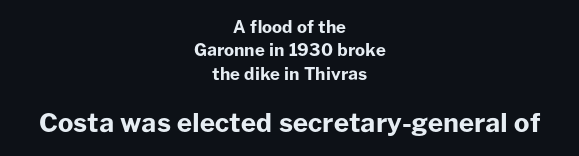
The image shows 26 px bold type, upright; set centered, normal line spacing (1.38x), normal letter spacing, not underlined; the second (bottom) block is 1.53x larger.
